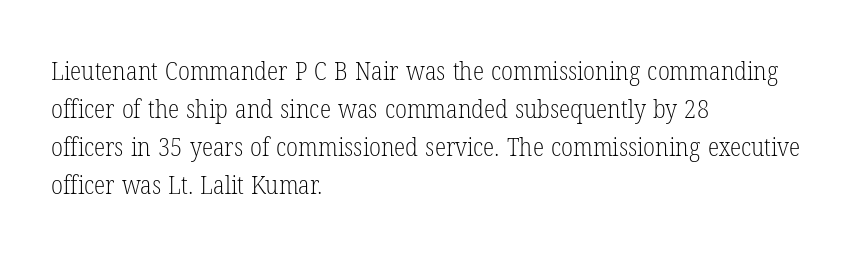
Q: Is the text bold? A: No.
Q: Is the text italic (slanted)? A: No, it is upright.
Q: Is the text underlined? A: No.
Q: How is the paragraph aligned? A: Left-aligned.
Q: Is the spacing between letters normal or unusually wide? A: Normal.
Q: Is the spacing between lines tight, normal or loose? A: Normal.
